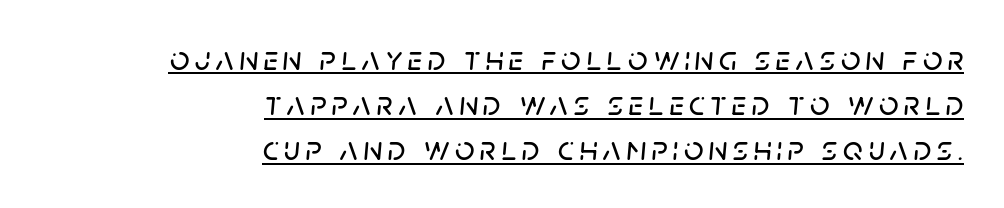
Students, observe the line beneath the letters — that is underlining. Teacher's note: observe the even right margin — that is flush-right alignment. Regarding leading, the lines here are spaced in the standard way. Every character sits at an angle, as italics do. The rendering uses natural spacing where letterforms have individual widths.
